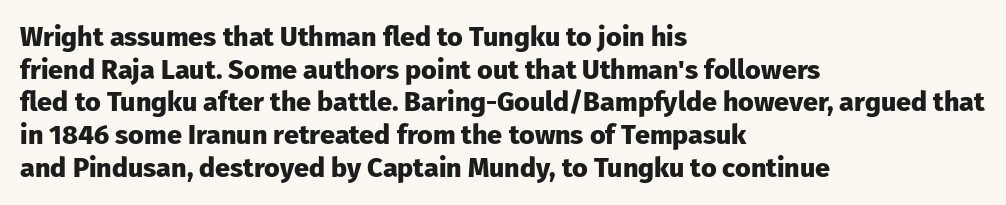
The image shows 27 px bold type, upright; set left-aligned, line spacing 1.21x, normal letter spacing, not underlined.
